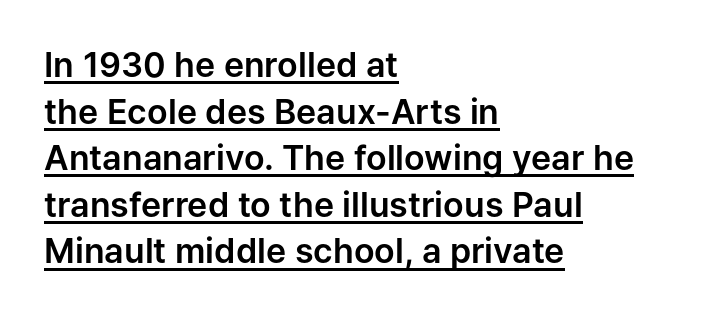
{"serif": "no", "italic": "no", "width": "normal", "stroke_contrast": "low", "x_height": "medium", "monospaced": "no", "underline": "yes", "align": "left", "line_spacing": "normal", "line_spacing_ratio": 1.37, "letter_spacing": "normal", "letter_spacing_em": 0.0, "glyph_px": 34}
